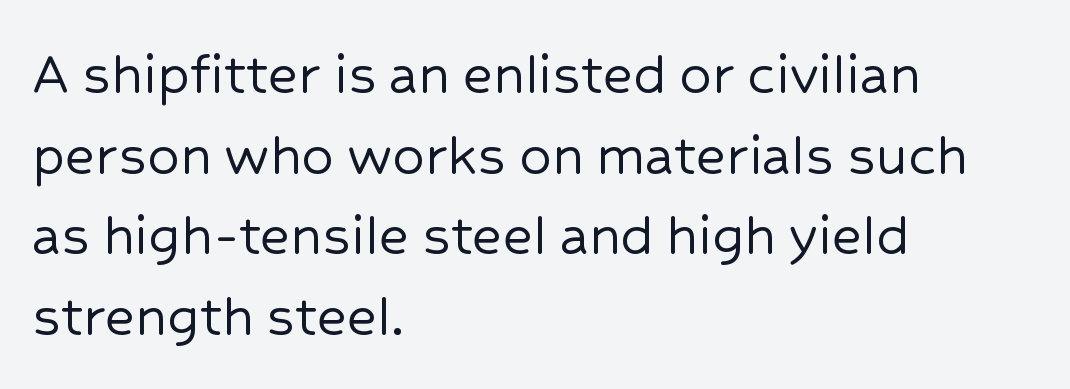
The image shows 64 px sans-serif type, upright; set left-aligned, normal line spacing (1.26x), normal letter spacing, not underlined; low stroke contrast and a medium x-height.
